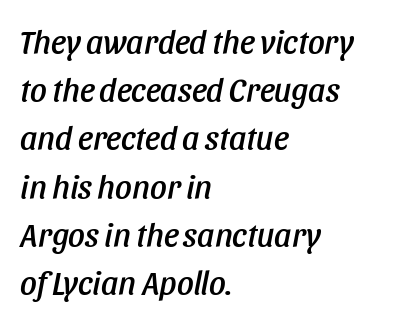
{"italic": "yes", "lean": "right", "slant_degrees": 11, "width": "condensed", "stroke_contrast": "low", "x_height": "large", "monospaced": "no", "underline": "no", "align": "left", "line_spacing": "normal", "line_spacing_ratio": 1.46, "letter_spacing": "normal", "letter_spacing_em": 0.0, "glyph_px": 33}
